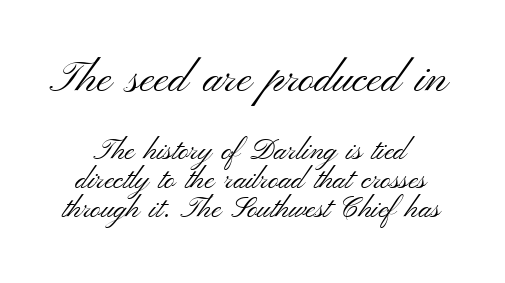
Typesetter's note — upper block bumped up in size, lower block left smaller. The rendering uses natural spacing where letterforms have individual widths. Honestly, there is no underline to notice here at all. These glyphs show unthickened strokes, regular width or finer.
